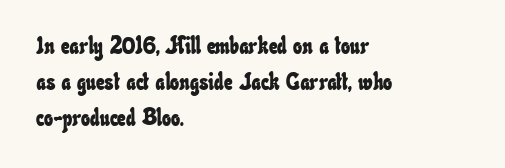
Q: Is the text underlined? A: No.
Q: How is the paragraph aligned? A: Left-aligned.
Q: Is the spacing between letters normal or unusually wide? A: Normal.
Q: Is the spacing between lines tight, normal or loose? A: Normal.
